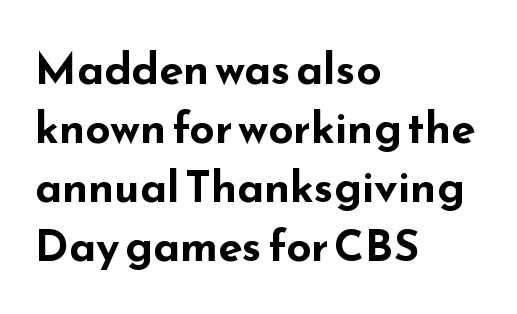
The image shows 44 px bold, wide sans-serif type, upright; set left-aligned, normal line spacing (1.34x), normal letter spacing, not underlined; low stroke contrast and a small x-height.
